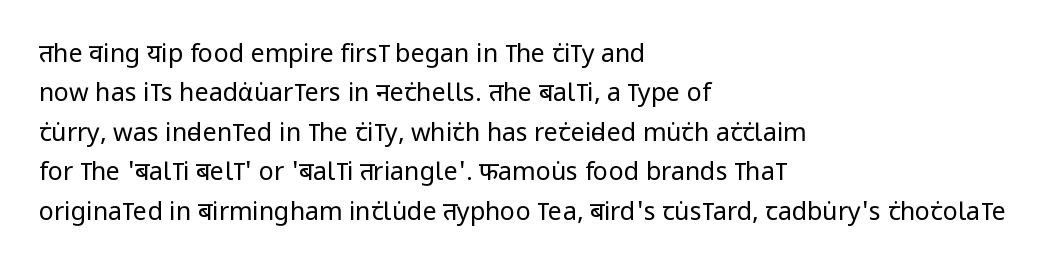
The image shows 25 px text type, upright; set left-aligned, normal line spacing (1.58x), normal letter spacing, not underlined.
